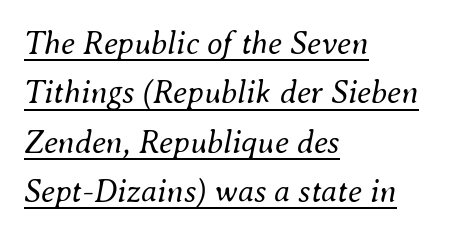
Does a line run under the words? Yes, clearly. Each letter keeps its own natural width here, so spacing adapts to shape. Characters are canted at an angle relative to the baseline's perpendicular. In terms of letterspacing, this is plain default setting. These lines sit exactly where default settings would place them.
